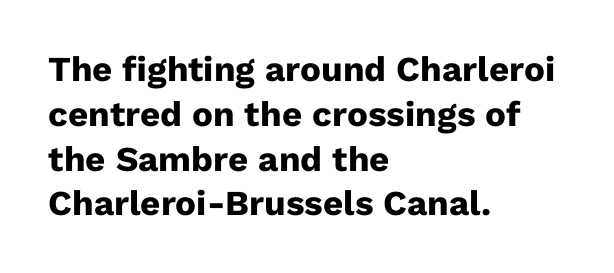
Q: Is the text bold? A: Yes.
Q: Is the text italic (slanted)? A: No, it is upright.
Q: Is the typeface a serif or a sans-serif typeface? A: Sans-serif.
Q: Is the text underlined? A: No.
Q: How is the paragraph aligned? A: Left-aligned.
Q: Is the spacing between letters normal or unusually wide? A: Normal.
Q: Is the spacing between lines tight, normal or loose? A: Normal.
Q: Width (condensed, normal, or wide)? A: Normal.
Q: Stroke contrast? A: Low.
Q: x-height? A: Medium.
Q: Monospaced? A: No.
